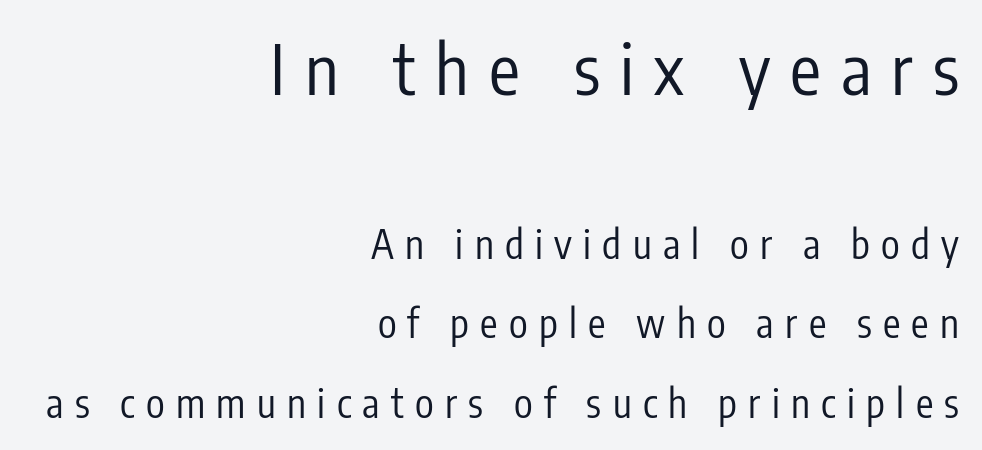
Q: Is the text bold? A: No.
Q: Is the text italic (slanted)? A: No, it is upright.
Q: Is the typeface a serif or a sans-serif typeface? A: Sans-serif.
Q: Is the text underlined? A: No.
Q: How is the paragraph aligned? A: Right-aligned.
Q: Is the spacing between letters normal or unusually wide? A: Unusually wide.
Q: Is the spacing between lines tight, normal or loose? A: Loose.
Q: Which block of text is set in a larger size, the first (top) or the second (bottom)? A: The first (top) one.
Q: Width (condensed, normal, or wide)? A: Condensed.
Q: Stroke contrast? A: Low.
Q: x-height? A: Medium.
Q: Monospaced? A: No.
